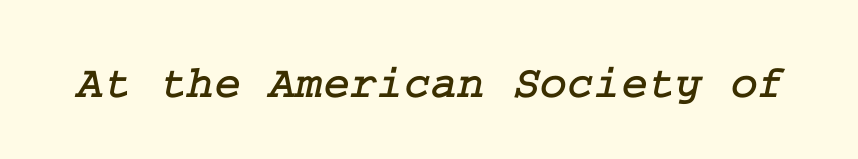
Q: Is the typeface a serif or a sans-serif typeface? A: Serif.
Q: Is the text underlined? A: No.
Q: Is the spacing between letters normal or unusually wide? A: Normal.
Q: Width (condensed, normal, or wide)? A: Normal.
Q: Stroke contrast? A: Low.
Q: x-height? A: Medium.
